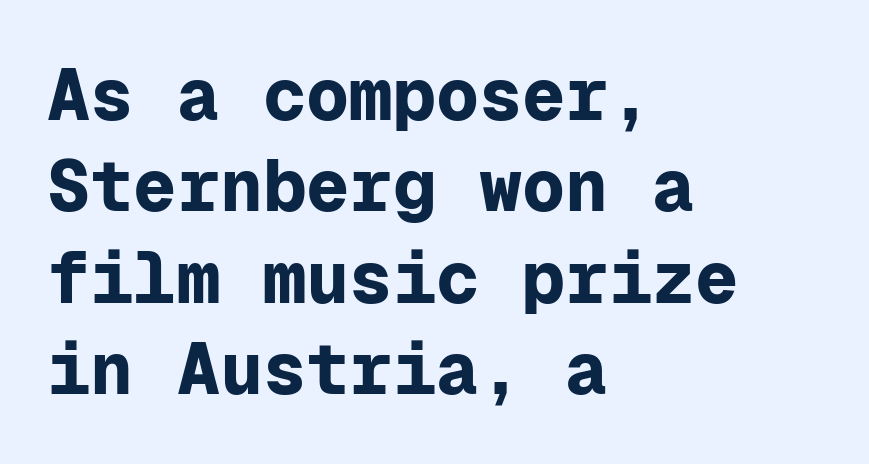
Q: Is the text bold? A: Yes.
Q: Is the text italic (slanted)? A: No, it is upright.
Q: Is the typeface a serif or a sans-serif typeface? A: Sans-serif.
Q: Is the text underlined? A: No.
Q: How is the paragraph aligned? A: Left-aligned.
Q: Is the spacing between letters normal or unusually wide? A: Normal.
Q: Is the spacing between lines tight, normal or loose? A: Normal.
Q: Width (condensed, normal, or wide)? A: Normal.
Q: Stroke contrast? A: Low.
Q: x-height? A: Medium.
Q: Monospaced? A: Yes.
